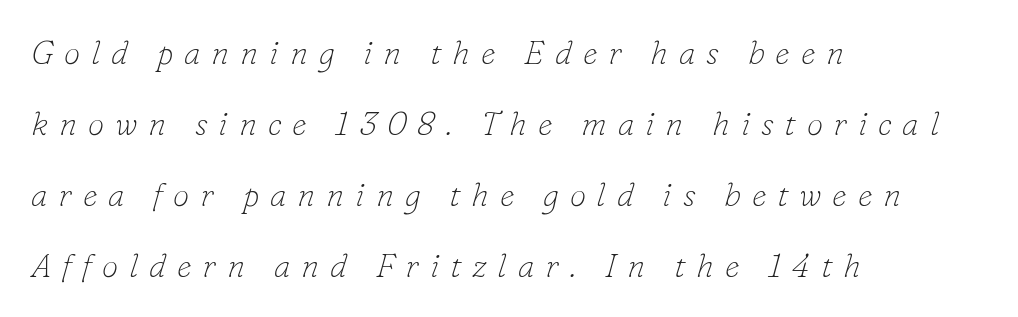
{"serif": "yes", "italic": "yes", "lean": "right", "slant_degrees": 16, "bold": "no", "weight": "thin", "width": "normal", "stroke_contrast": "low", "x_height": "small", "monospaced": "no", "underline": "no", "align": "left", "line_spacing": "loose", "line_spacing_ratio": 2.15, "letter_spacing": "wide", "letter_spacing_em": 0.33, "glyph_px": 33}
